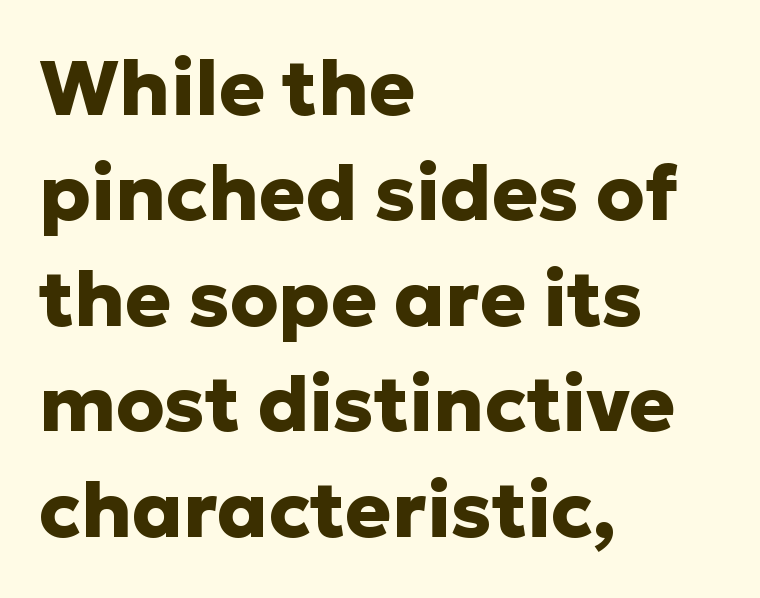
Regarding serifs, this sample does without them. In terms of letterspacing, this is plain default setting. Has an underline been added? It has not. How heavy is the stroke? Heavy — this is a bold.
